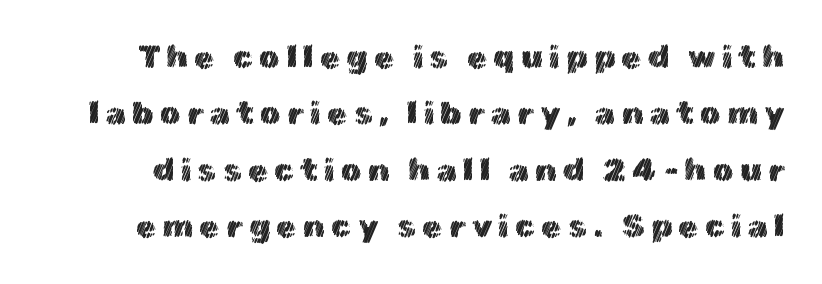
The image shows 33 px text type, upright; set line spacing 1.71x, not underlined; a medium x-height.
